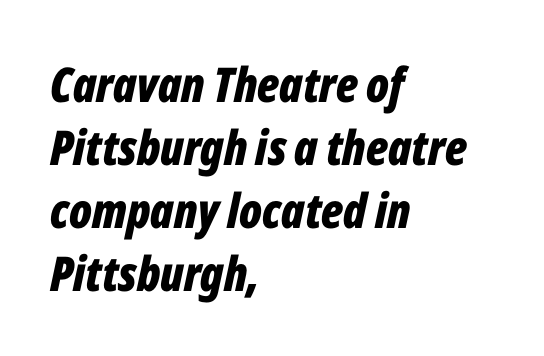
Decoration check: the copy has no underline. Caption: bold face, heavy strokes. Each letter keeps its own natural width here, so spacing adapts to shape. You can tell it's italic because the verticals aren't actually vertical. Glyph-to-glyph distance matches everyday printed text.
